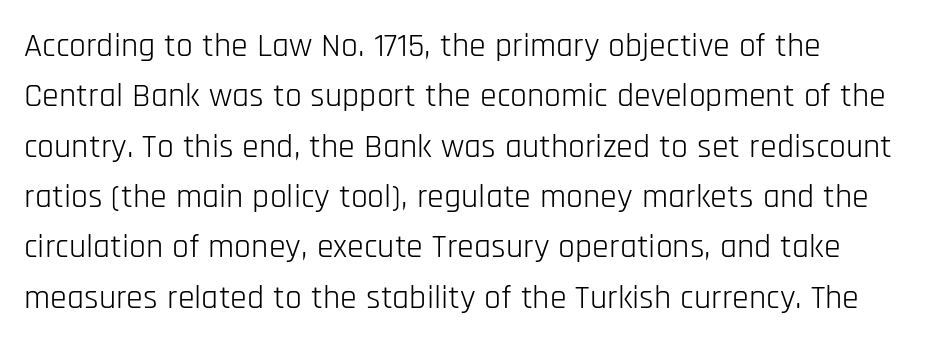
Q: Is the text bold? A: No.
Q: Is the text italic (slanted)? A: No, it is upright.
Q: Is the typeface a serif or a sans-serif typeface? A: Sans-serif.
Q: Is the text underlined? A: No.
Q: How is the paragraph aligned? A: Left-aligned.
Q: Is the spacing between letters normal or unusually wide? A: Normal.
Q: Is the spacing between lines tight, normal or loose? A: Normal.
Q: Width (condensed, normal, or wide)? A: Condensed.
Q: Stroke contrast? A: Low.
Q: x-height? A: Large.
Q: Monospaced? A: No.
